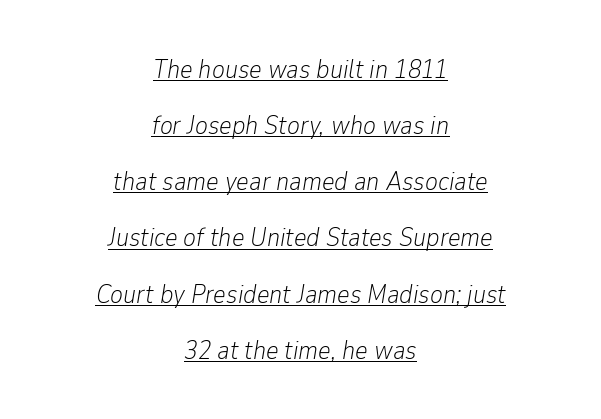
The image shows 27 px text type, italic (leaning right); set centered, loose line spacing (2.08x), normal letter spacing, underlined.
